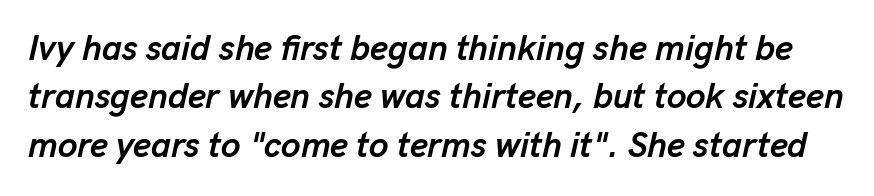
Q: Is the text bold? A: Yes.
Q: Is the text italic (slanted)? A: Yes, it leans right by about 13 degrees.
Q: Is the text underlined? A: No.
Q: Is the spacing between letters normal or unusually wide? A: Normal.
Q: Is the spacing between lines tight, normal or loose? A: Normal.
Q: Width (condensed, normal, or wide)? A: Normal.
Q: Stroke contrast? A: Low.
Q: x-height? A: Medium.
Q: Monospaced? A: No.
